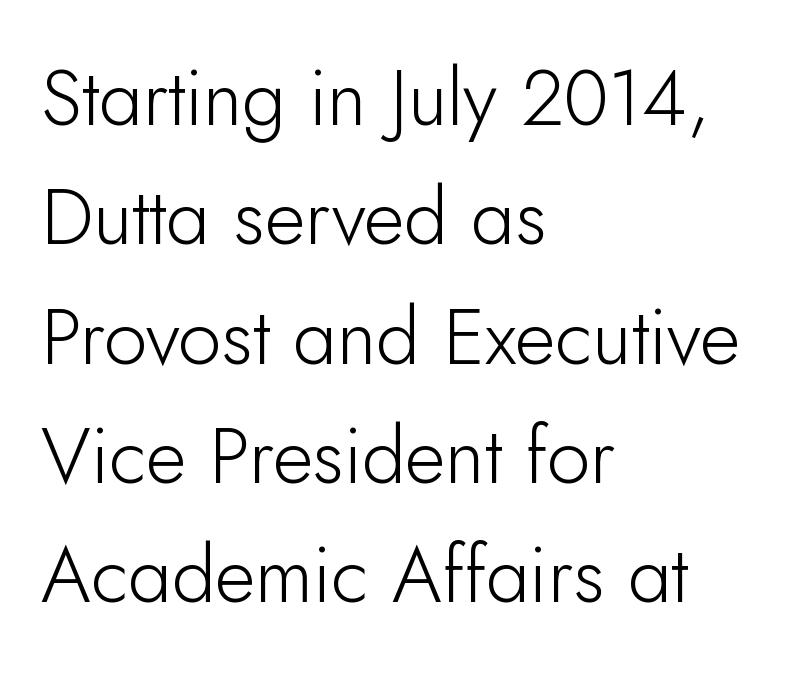
Q: Is the text bold? A: No.
Q: Is the text italic (slanted)? A: No, it is upright.
Q: Is the typeface a serif or a sans-serif typeface? A: Sans-serif.
Q: Is the text underlined? A: No.
Q: How is the paragraph aligned? A: Left-aligned.
Q: Is the spacing between letters normal or unusually wide? A: Normal.
Q: Is the spacing between lines tight, normal or loose? A: Normal.
Q: Width (condensed, normal, or wide)? A: Normal.
Q: Stroke contrast? A: Low.
Q: x-height? A: Small.
Q: Monospaced? A: No.
